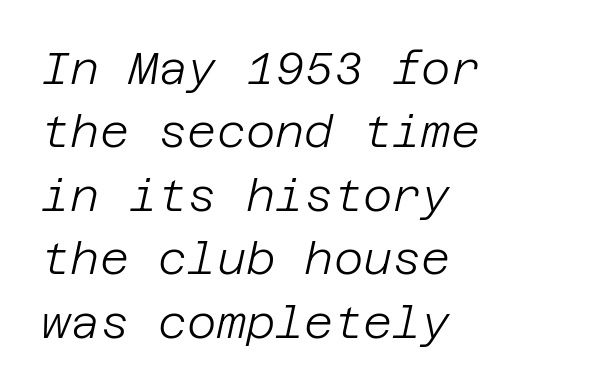
If you measured baseline to baseline, you'd find a middling distance. The rendering anchors every line to the left-hand side. The gaps between neighbouring characters are ordinary and unremarkable. Compared with ordinary roman type, these characters are visibly tilted. The strokes are not fattened; the text isn't bold.
